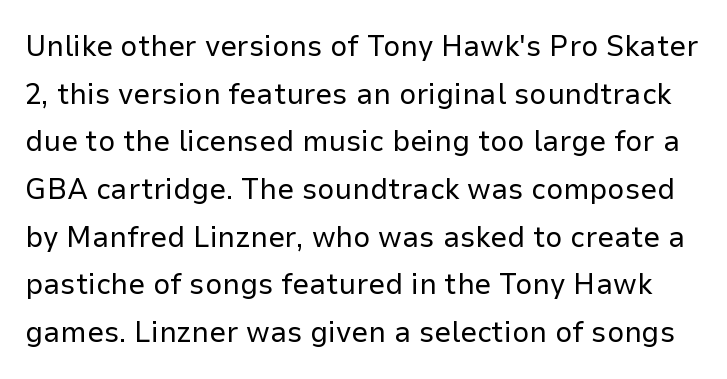
The gap between lines stays unmarked. The gaps between neighbouring characters are ordinary and unremarkable. The designer went with a sans here, leaving each stem footless. The vertical gap from one line to the next is medium. Here the designer chose a conventional face with non-uniform glyph widths. Posture: upright roman.
